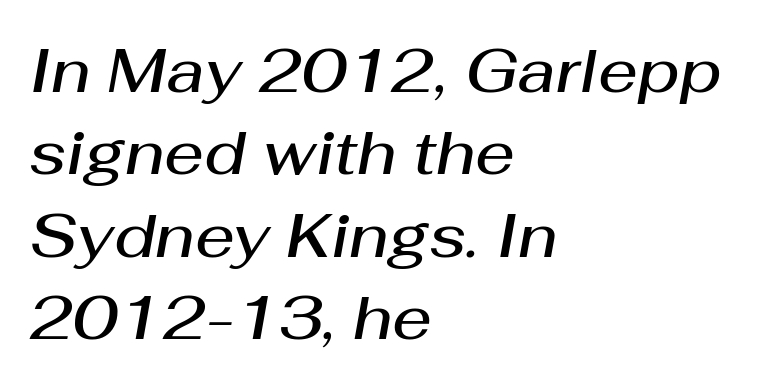
The image shows 62 px semibold type, italic (leaning right); set left-aligned, normal line spacing (1.33x), normal letter spacing, not underlined; medium stroke contrast and a medium x-height.
